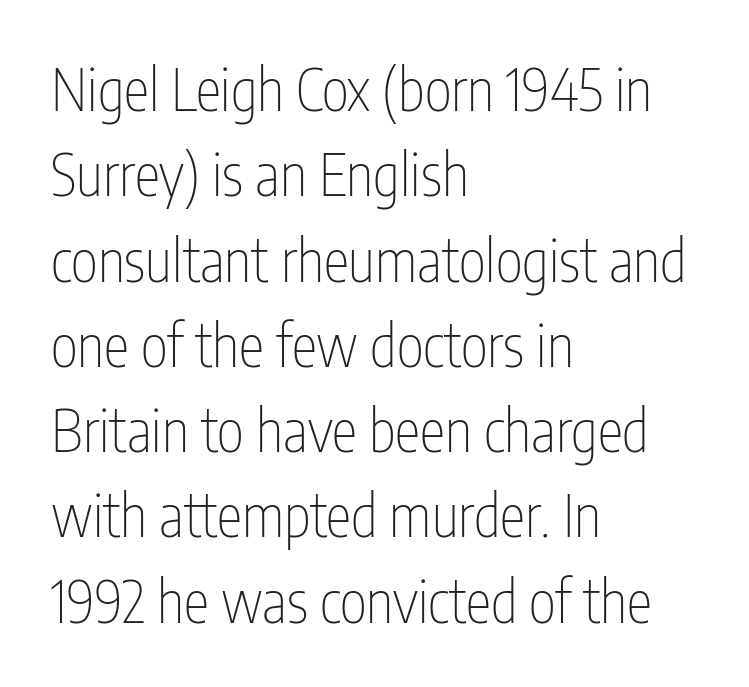
The image shows 58 px thin, condensed sans-serif type, upright; set left-aligned, normal line spacing (1.47x), normal letter spacing, not underlined; low stroke contrast and a medium x-height.
